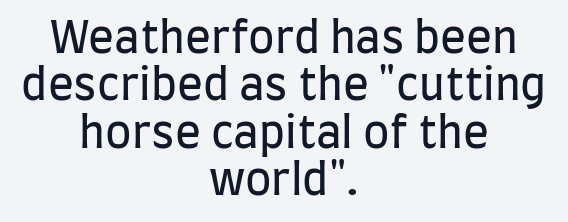
The lines in this sample share a center point and differ in where they start and stop. Nope, no serifs anywhere on these letters. Unlike italic type, these characters show no tilt at all. These lines are rendered in a variable-pitch font.
